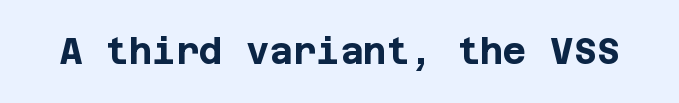
Q: Is the text bold? A: Yes.
Q: Is the text italic (slanted)? A: No, it is upright.
Q: Is the typeface a serif or a sans-serif typeface? A: Sans-serif.
Q: Is the text underlined? A: No.
Q: Is the spacing between letters normal or unusually wide? A: Normal.
Q: Width (condensed, normal, or wide)? A: Normal.
Q: Stroke contrast? A: Low.
Q: x-height? A: Large.
